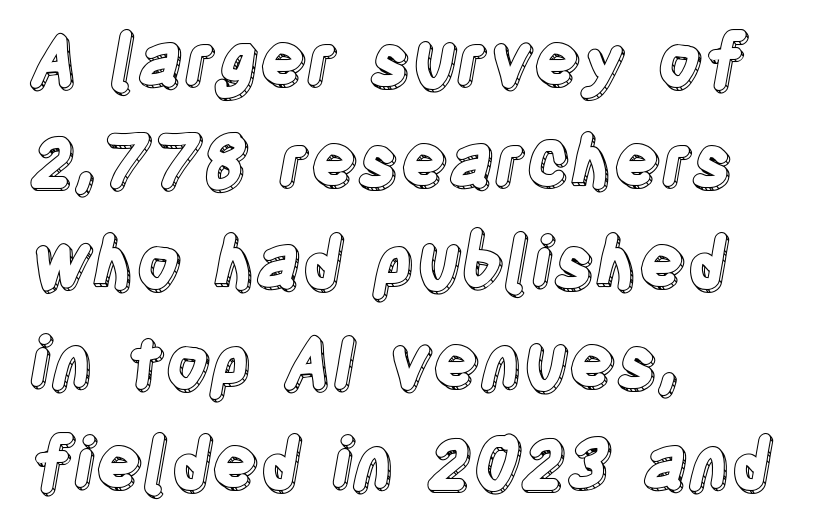
Spacing verdict: proportional, widths tailored to each character. Spacing between characters is what you'd get straight out of the box. A classic flush-left, rag-right setting is used for this passage. Plain, unruled lines of type. A normal amount of white space separates one row of letters from the next.
